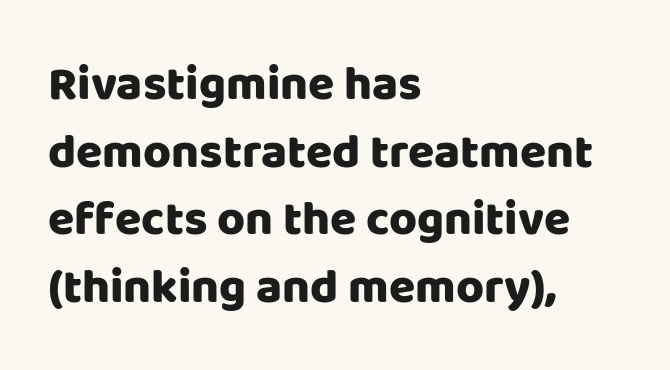
Q: Is the text bold? A: Yes.
Q: Is the text italic (slanted)? A: No, it is upright.
Q: Is the typeface a serif or a sans-serif typeface? A: Sans-serif.
Q: Is the text underlined? A: No.
Q: How is the paragraph aligned? A: Left-aligned.
Q: Is the spacing between letters normal or unusually wide? A: Normal.
Q: Is the spacing between lines tight, normal or loose? A: Normal.
Q: Width (condensed, normal, or wide)? A: Normal.
Q: Stroke contrast? A: Low.
Q: x-height? A: Large.
Q: Monospaced? A: No.
